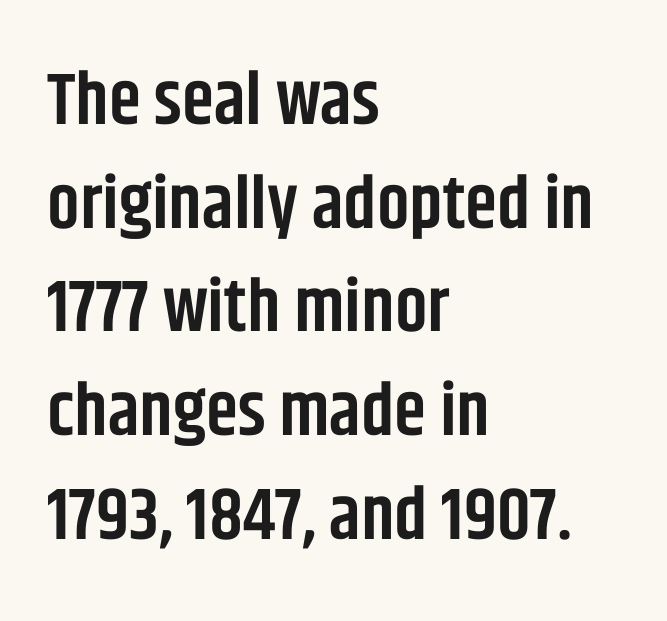
The image shows 73 px semibold, condensed sans-serif type, upright; set left-aligned, normal line spacing (1.42x), normal letter spacing, not underlined; low stroke contrast and a large x-height.
